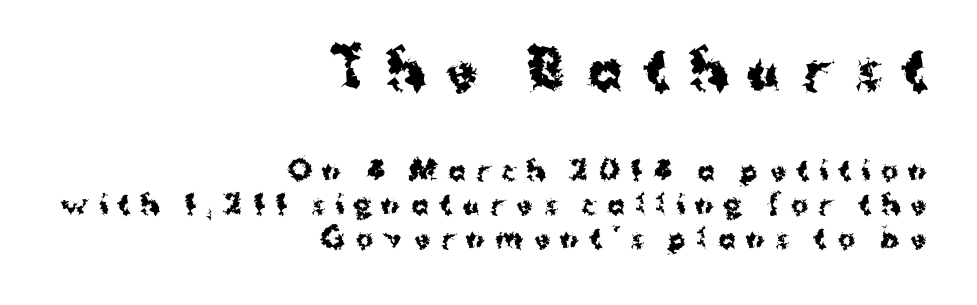
The image shows 52 px bold sans-serif type, upright; set right-aligned, normal line spacing (1.31x), unusually wide letter spacing (+0.41 em), not underlined; the first (top) block is 2.0x larger; medium stroke contrast and a medium x-height.
